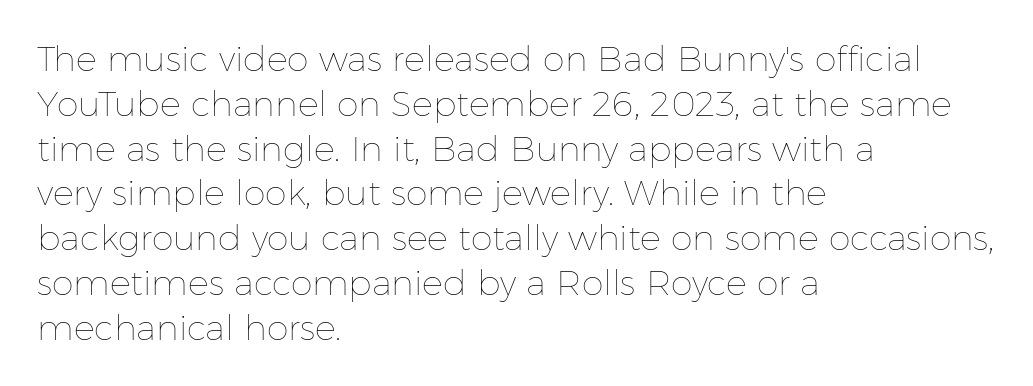
The rendering uses a moderate line-height, typical for paragraphs. The strip under each line holds only bare page. All the whitespace from short lines collects on the right. This reads as an unemphasized weight, regular at the heaviest. Looks like regular typesetting: each glyph gets only the width it needs. The lettering holds an erect, upright posture throughout.
